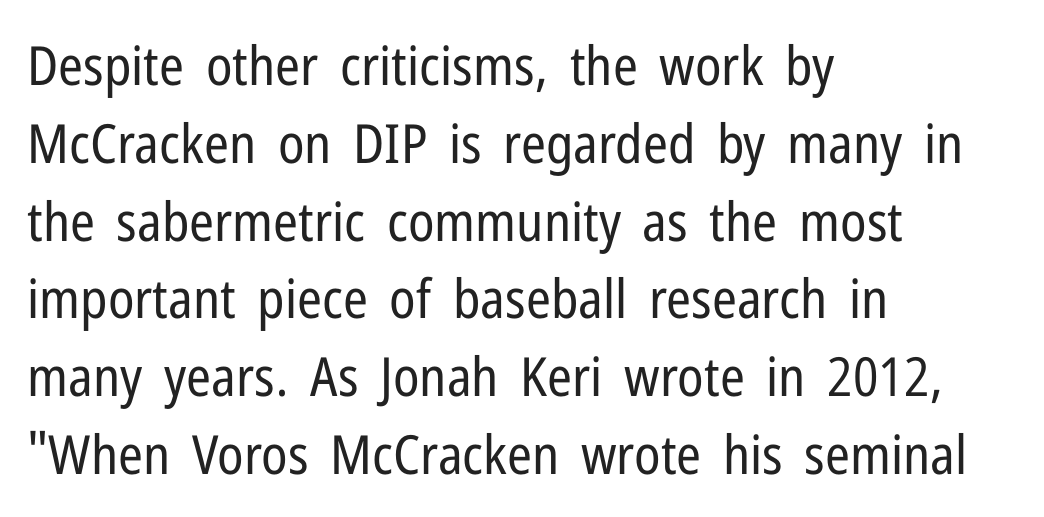
Q: Is the text bold? A: No.
Q: Is the text italic (slanted)? A: No, it is upright.
Q: Is the typeface a serif or a sans-serif typeface? A: Sans-serif.
Q: Is the text underlined? A: No.
Q: How is the paragraph aligned? A: Left-aligned.
Q: Is the spacing between letters normal or unusually wide? A: Normal.
Q: Is the spacing between lines tight, normal or loose? A: Normal.
Q: Width (condensed, normal, or wide)? A: Condensed.
Q: Stroke contrast? A: Low.
Q: x-height? A: Medium.
Q: Monospaced? A: No.
